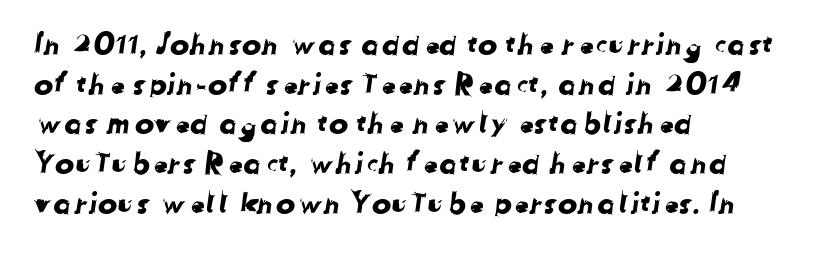
The image shows 29 px sans-serif type; set left-aligned, normal line spacing (1.37x), normal letter spacing, not underlined; low stroke contrast and a medium x-height.
